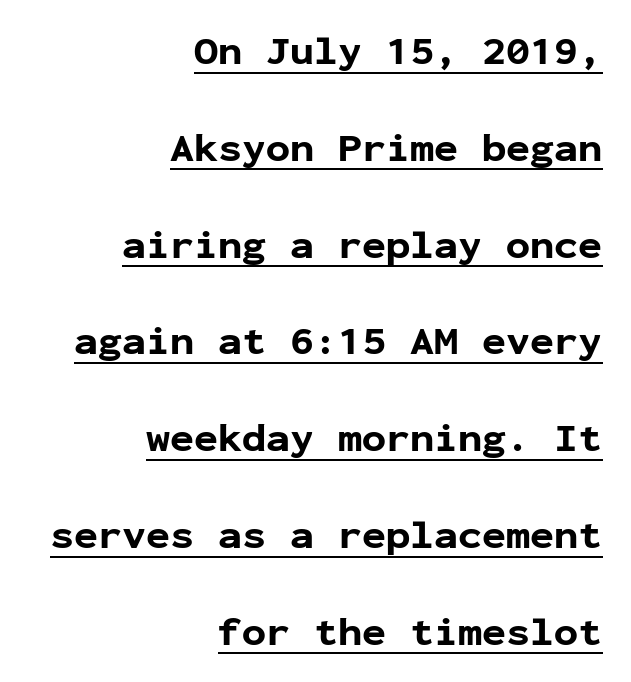
{"serif": "no", "italic": "no", "bold": "yes", "weight": "bold", "width": "normal", "stroke_contrast": "low", "x_height": "medium", "monospaced": "yes", "underline": "yes", "align": "right", "line_spacing": "loose", "line_spacing_ratio": 2.42, "letter_spacing": "normal", "letter_spacing_em": 0.0, "glyph_px": 40}
